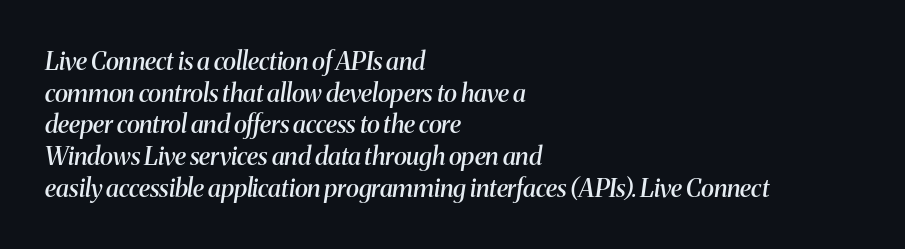
Style check: oblique. Emphasis by weight is partial: semibold. Leftover space on each line is placed entirely after the last word. Look at the tracking — it's just the regular setting, nothing added. One glance says typical: line gaps are just what's usual.
